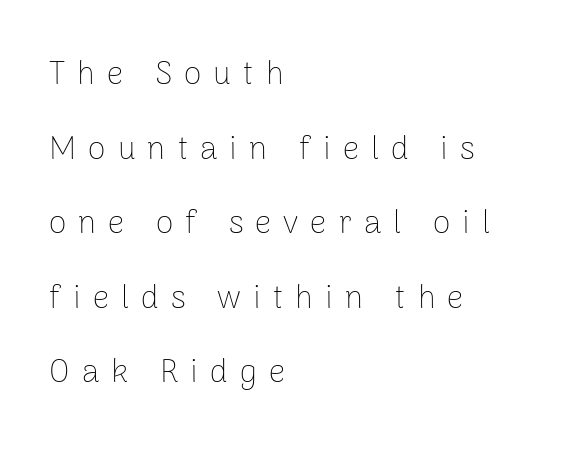
Q: Is the text bold? A: No.
Q: Is the text italic (slanted)? A: No, it is upright.
Q: Is the typeface a serif or a sans-serif typeface? A: Sans-serif.
Q: Is the text underlined? A: No.
Q: How is the paragraph aligned? A: Left-aligned.
Q: Is the spacing between letters normal or unusually wide? A: Unusually wide.
Q: Is the spacing between lines tight, normal or loose? A: Loose.
Q: Width (condensed, normal, or wide)? A: Normal.
Q: Stroke contrast? A: Low.
Q: x-height? A: Medium.
Q: Monospaced? A: No.
